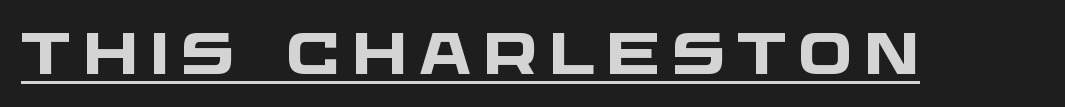
The image shows 58 px heavy, wide sans-serif type; set underlined; low stroke contrast and a large x-height.
